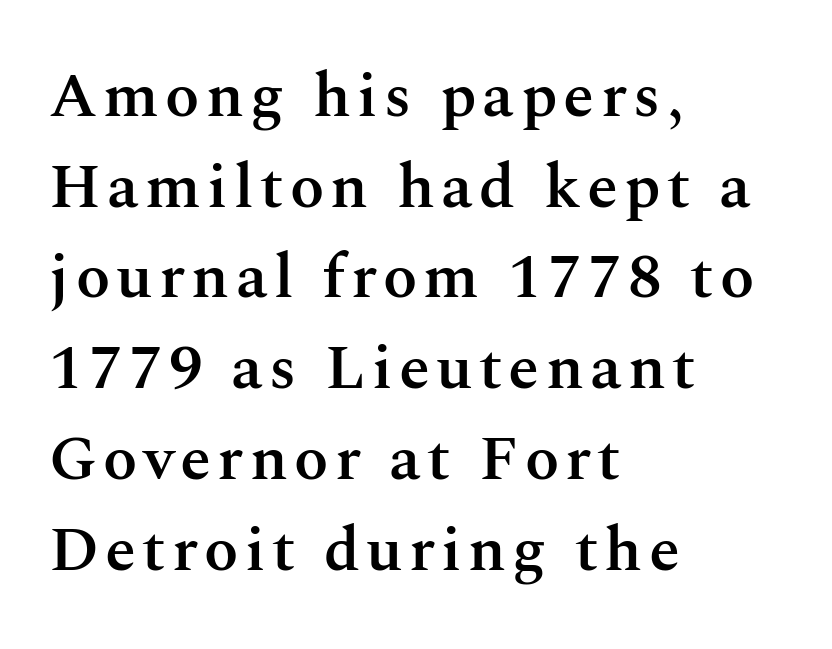
Typesetter's note: demi weight, one step under bold. Horizontally, the lines are justified to the leading edge only. This sample uses an upright cut, with every glyph sitting square on the baseline. Students, observe: this is what conventionally led text looks like. Think of a printed novel: that variable character pitch is what you see here.
